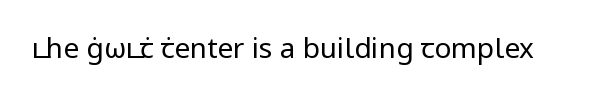
The image shows 28 px regular-weight sans-serif type, upright; set normal letter spacing, not underlined; low stroke contrast and a medium x-height.
